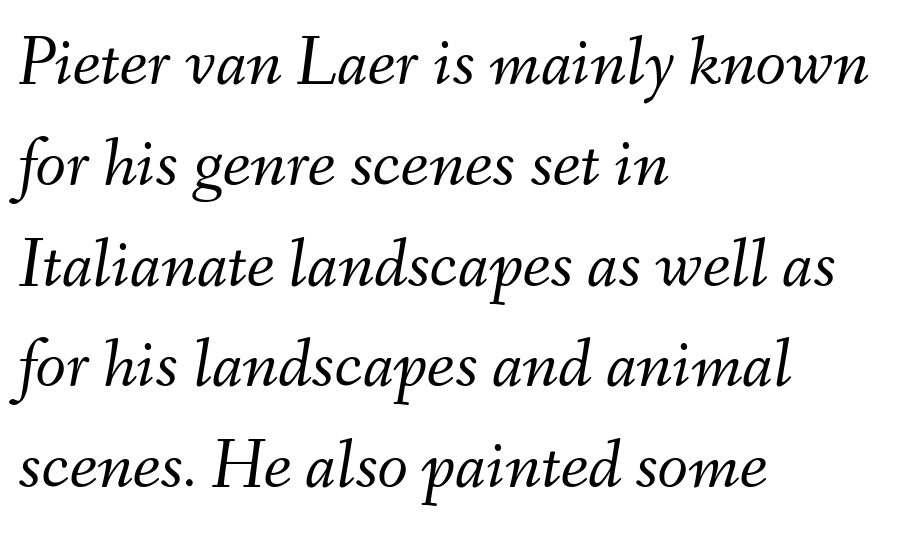
The image shows 70 px light type, italic (leaning right); set left-aligned, normal line spacing (1.44x), normal letter spacing, not underlined; medium stroke contrast and a small x-height.
